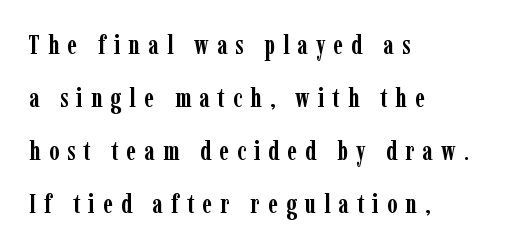
{"italic": "no", "bold": "yes", "underline": "no", "align": "left", "line_spacing": "loose", "line_spacing_ratio": 2.04, "letter_spacing": "wide", "letter_spacing_em": 0.31, "glyph_px": 26}
